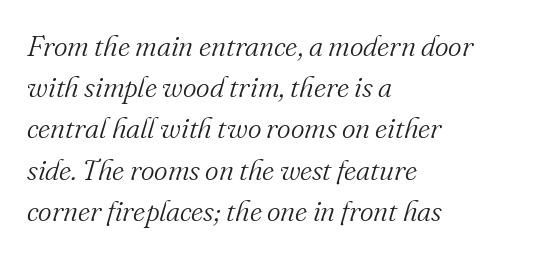
The image shows 29 px light serif type, italic (leaning right); set left-aligned, normal line spacing (1.42x), normal letter spacing, not underlined; medium stroke contrast and a small x-height.
